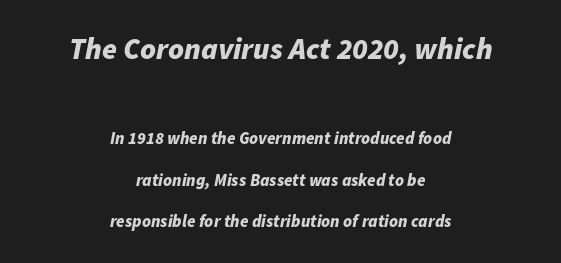
Q: Is the text bold? A: Yes.
Q: Is the text italic (slanted)? A: Yes, it leans right by about 11 degrees.
Q: Is the text underlined? A: No.
Q: How is the paragraph aligned? A: Centered.
Q: Is the spacing between letters normal or unusually wide? A: Normal.
Q: Is the spacing between lines tight, normal or loose? A: Loose.
Q: Which block of text is set in a larger size, the first (top) or the second (bottom)? A: The first (top) one.
Q: Width (condensed, normal, or wide)? A: Normal.
Q: Stroke contrast? A: Low.
Q: x-height? A: Medium.
Q: Monospaced? A: No.
